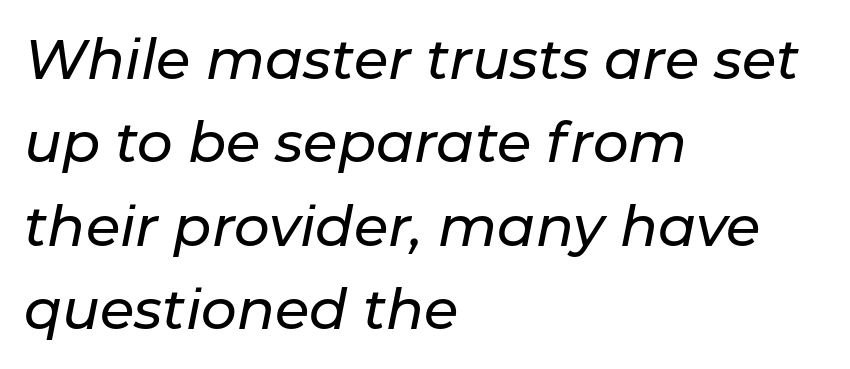
The lettering tilts uniformly, giving the passage an italic look. Descender tails drop into unmarked territory. Note the varied advance widths — an 'i' is clearly narrower than an 'm'. The designer left line spacing at the default.
